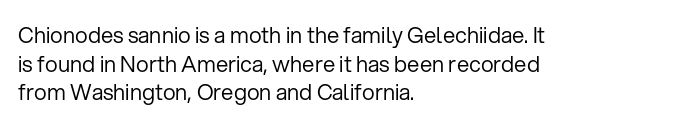
Q: Is the text bold? A: No.
Q: Is the text italic (slanted)? A: No, it is upright.
Q: Is the text underlined? A: No.
Q: How is the paragraph aligned? A: Left-aligned.
Q: Is the spacing between letters normal or unusually wide? A: Normal.
Q: Is the spacing between lines tight, normal or loose? A: Normal.
